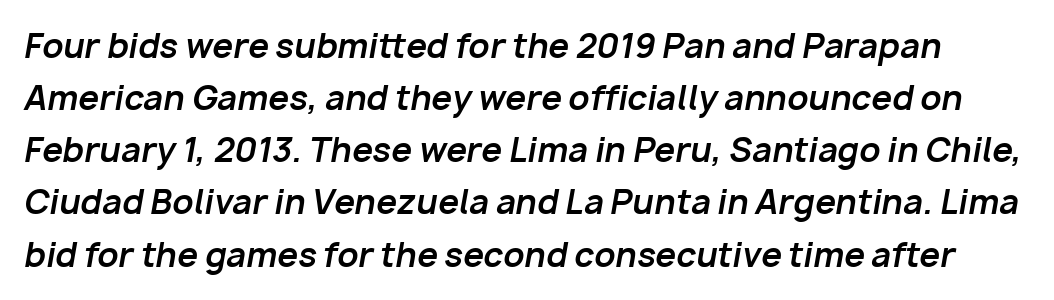
Q: Is the text bold? A: Yes.
Q: Is the text italic (slanted)? A: Yes, it leans right by about 10 degrees.
Q: Is the text underlined? A: No.
Q: Is the spacing between letters normal or unusually wide? A: Normal.
Q: Is the spacing between lines tight, normal or loose? A: Normal.
Q: Width (condensed, normal, or wide)? A: Normal.
Q: Stroke contrast? A: Low.
Q: x-height? A: Medium.
Q: Monospaced? A: No.
